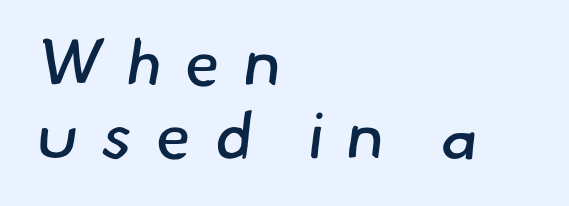
Q: Is the text bold? A: No.
Q: Is the typeface a serif or a sans-serif typeface? A: Sans-serif.
Q: Is the text underlined? A: No.
Q: How is the paragraph aligned? A: Left-aligned.
Q: Is the spacing between letters normal or unusually wide? A: Unusually wide.
Q: Is the spacing between lines tight, normal or loose? A: Tight.
Q: Width (condensed, normal, or wide)? A: Normal.
Q: Stroke contrast? A: Low.
Q: x-height? A: Small.
Q: Monospaced? A: No.
